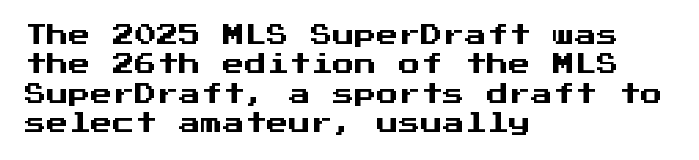
The image shows 22 px text type, upright; set left-aligned, normal line spacing (1.33x), normal letter spacing, not underlined.
